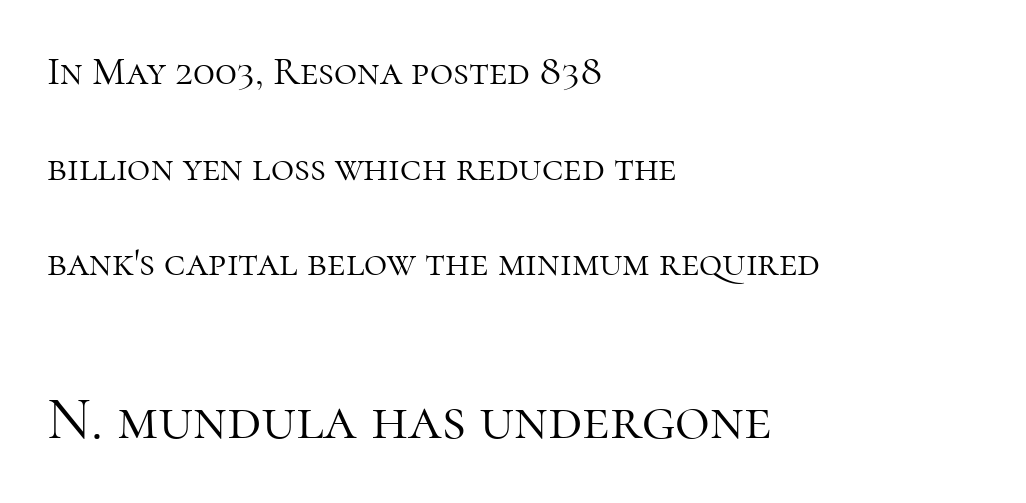
The line texture is even and compact thanks to regular tracking. A great deal of white space separates one row of letters from the next. The ragged edge is on the right, which tells us the setting is flush left. Is this a heavy cut? Hardly; it is regular or lighter.
